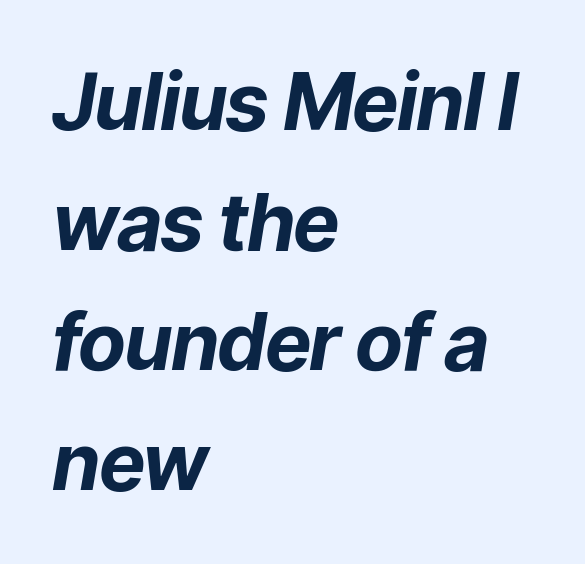
The block of text has a typical density, with ordinary space between rows. Underlining? Definitely not there. What weight is shown? A full bold with thick strokes. The passage is arranged the way most books set body copy — flush left. Does extra space separate the letters? No, they use regular spacing. The font's italic variant was chosen for this text.
